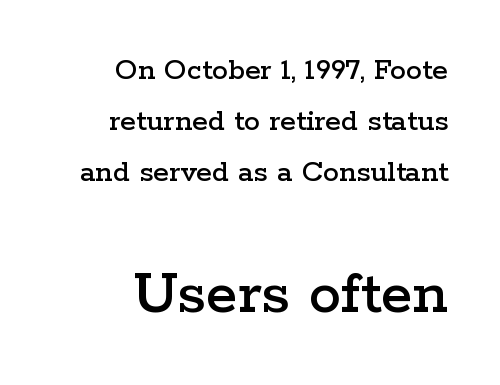
The image shows 65 px wide serif type, upright; set right-aligned, normal line spacing (1.6x), normal letter spacing, not underlined; the second (bottom) block is 2.03x larger; low stroke contrast and a medium x-height.
